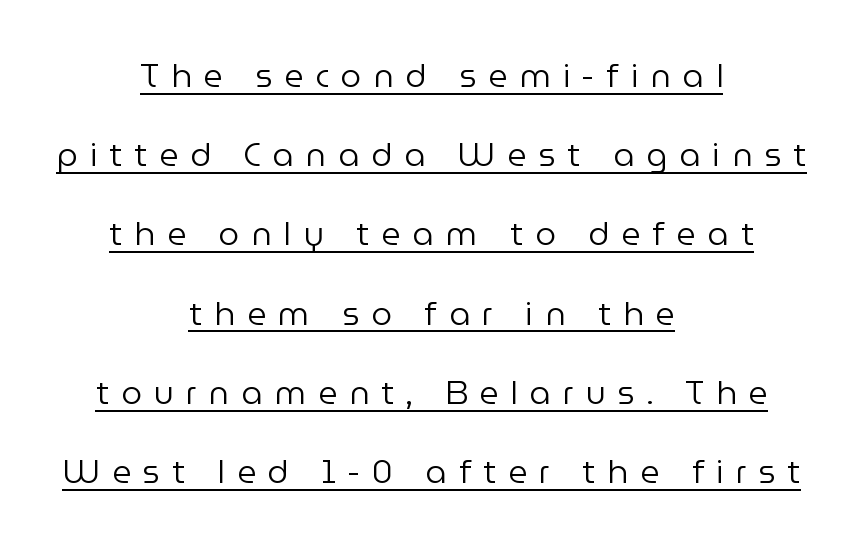
This sample trades compactness for vertical openness between lines. The passage shown is typeset with a sans-serif family. Does extra space separate the letters? Yes, quite a lot of it. Typeset on center — no edge is straight. The letters stand upright; this is a roman face.
